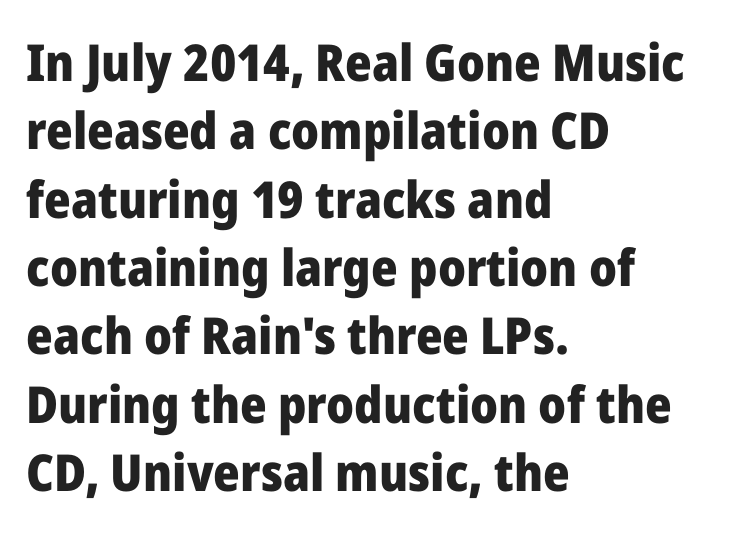
{"serif": "no", "italic": "no", "bold": "yes", "weight": "heavy", "width": "normal", "stroke_contrast": "low", "x_height": "medium", "monospaced": "no", "underline": "no", "align": "left", "line_spacing": "normal", "line_spacing_ratio": 1.34, "letter_spacing": "normal", "letter_spacing_em": 0.0, "glyph_px": 51}
